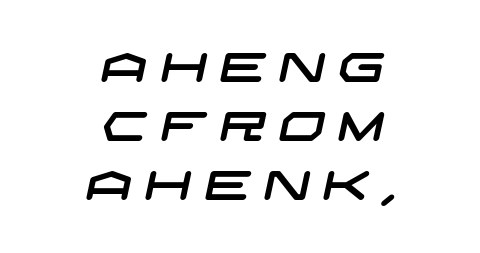
The tracking reads as deliberately expanded to a designer's eye. No word sits above an underline. The paragraph has two soft edges and a firm central axis. Examine the stroke ends and you'll find no serifs. The space between consecutive lines is moderate.
